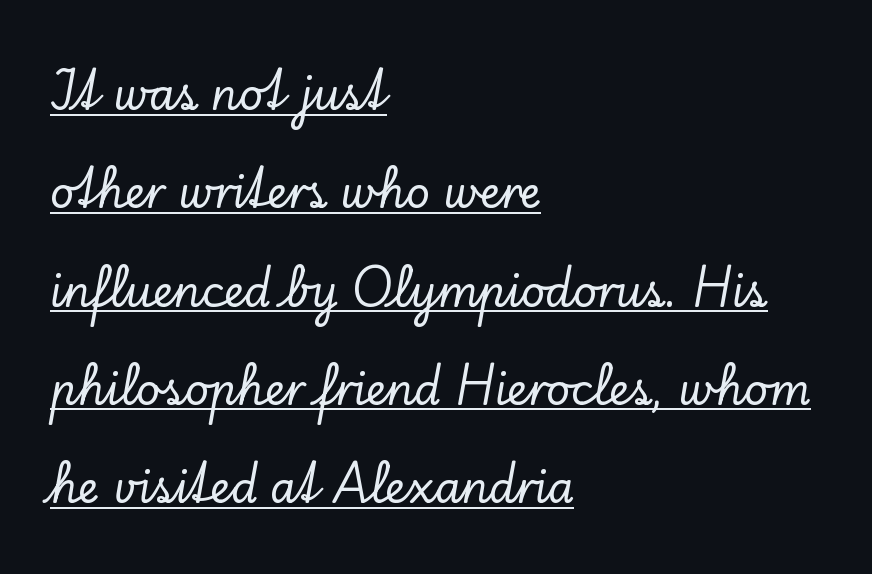
{"serif": "yes", "width": "normal", "stroke_contrast": "low", "x_height": "small", "monospaced": "no", "underline": "yes", "align": "left", "line_spacing": "loose", "line_spacing_ratio": 2.34, "letter_spacing": "normal", "letter_spacing_em": 0.0, "glyph_px": 42}
